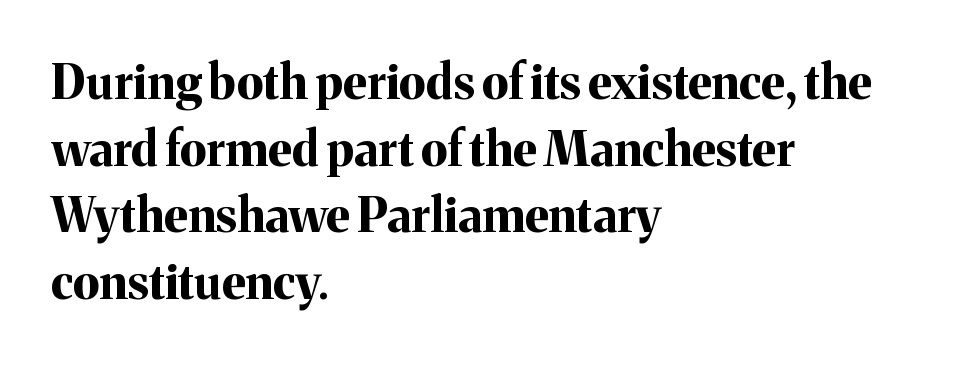
{"serif": "yes", "italic": "no", "bold": "yes", "weight": "bold", "width": "normal", "stroke_contrast": "medium", "x_height": "medium", "monospaced": "no", "underline": "no", "align": "left", "line_spacing": "normal", "line_spacing_ratio": 1.39, "letter_spacing": "normal", "letter_spacing_em": 0.0, "glyph_px": 48}
